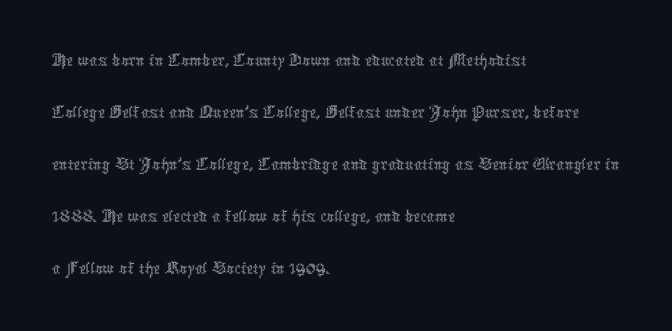
{"italic": "no", "bold": "no", "weight": "thin", "width": "condensed", "x_height": "medium", "monospaced": "no", "underline": "no", "align": "left", "line_spacing": "normal", "line_spacing_ratio": 1.3, "letter_spacing": "normal", "letter_spacing_em": 0.0, "glyph_px": 40}
